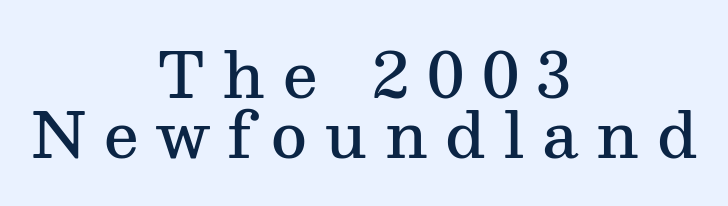
Q: Is the text bold? A: Semi-bold.
Q: Is the text italic (slanted)? A: No, it is upright.
Q: Is the typeface a serif or a sans-serif typeface? A: Serif.
Q: Is the text underlined? A: No.
Q: How is the paragraph aligned? A: Centered.
Q: Is the spacing between letters normal or unusually wide? A: Unusually wide.
Q: Is the spacing between lines tight, normal or loose? A: Tight.
Q: Width (condensed, normal, or wide)? A: Normal.
Q: Stroke contrast? A: Medium.
Q: x-height? A: Medium.
Q: Monospaced? A: No.
